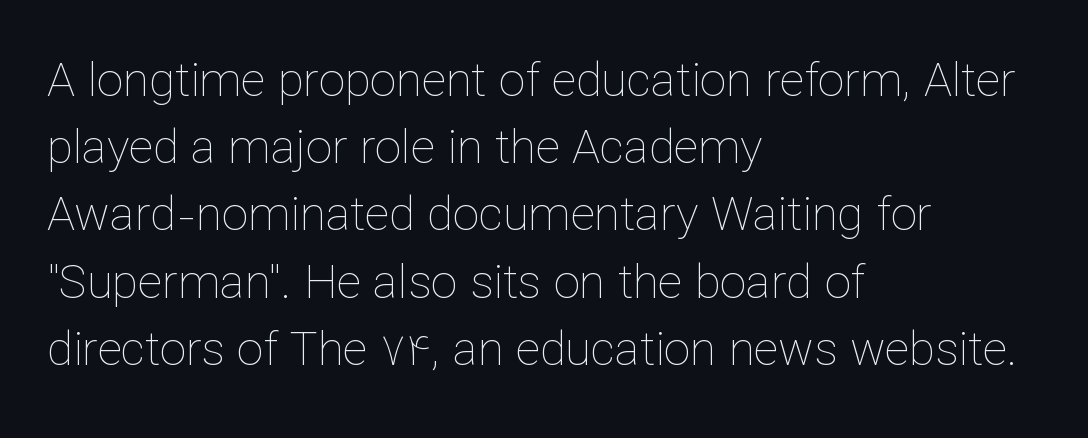
Q: Is the text bold? A: No.
Q: Is the text italic (slanted)? A: No, it is upright.
Q: Is the text underlined? A: No.
Q: How is the paragraph aligned? A: Left-aligned.
Q: Is the spacing between letters normal or unusually wide? A: Normal.
Q: Is the spacing between lines tight, normal or loose? A: Normal.
Q: Width (condensed, normal, or wide)? A: Normal.
Q: Stroke contrast? A: Low.
Q: x-height? A: Medium.
Q: Monospaced? A: No.
